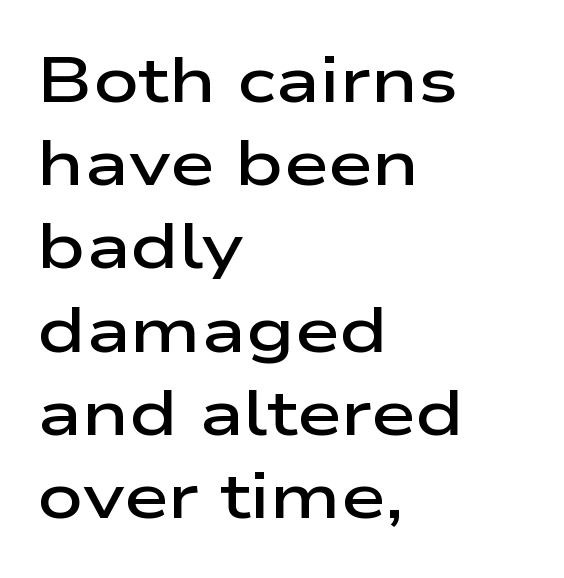
{"serif": "no", "italic": "no", "bold": "semi", "weight": "semibold", "width": "wide", "stroke_contrast": "low", "x_height": "medium", "monospaced": "no", "underline": "no", "align": "left", "line_spacing": "normal", "line_spacing_ratio": 1.3, "letter_spacing": "normal", "letter_spacing_em": 0.0, "glyph_px": 64}
